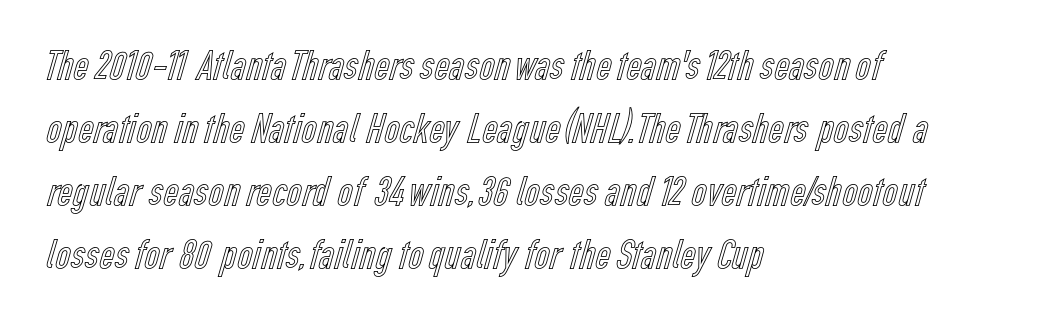
Is this a fixed-width face? No — the glyphs have proportional, varying widths. Line beginnings align vertically; line endings do not. Leading: standard. The face used here is rendered with its standard letterfit.
